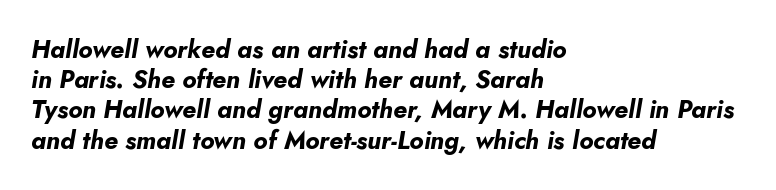
Between one letter and the next there's only the usual sliver of space. Typographic density is high because the face is bold. Emphasis-style slanted type is in use. Has an underline been added? It has not.
